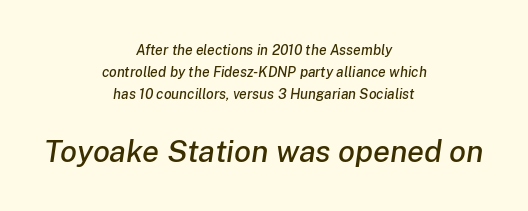
The image shows 31 px text type, italic (leaning right); set centered, normal line spacing (1.58x), normal letter spacing, not underlined; the second (bottom) block is 2.21x larger; low stroke contrast and a medium x-height.
